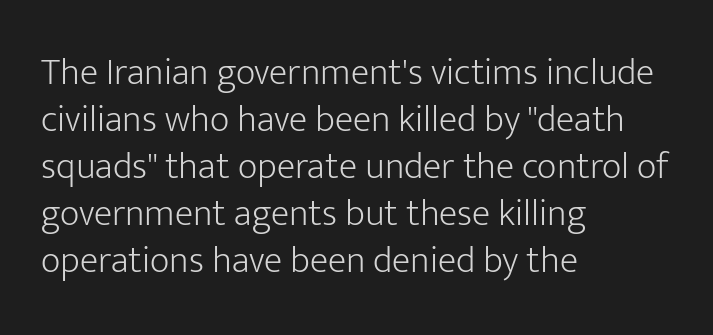
{"serif": "no", "italic": "no", "bold": "no", "weight": "light", "width": "normal", "stroke_contrast": "low", "x_height": "medium", "monospaced": "no", "underline": "no", "align": "left", "line_spacing_ratio": 1.24, "letter_spacing": "normal", "letter_spacing_em": 0.0, "glyph_px": 38}
